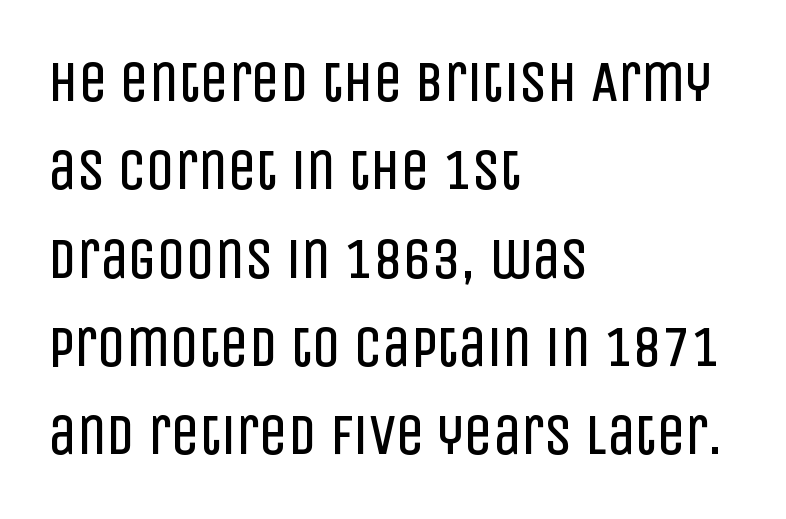
Q: Is the text bold? A: No.
Q: Is the text italic (slanted)? A: No, it is upright.
Q: Is the typeface a serif or a sans-serif typeface? A: Sans-serif.
Q: Is the text underlined? A: No.
Q: How is the paragraph aligned? A: Left-aligned.
Q: Is the spacing between letters normal or unusually wide? A: Normal.
Q: Is the spacing between lines tight, normal or loose? A: Normal.
Q: Width (condensed, normal, or wide)? A: Condensed.
Q: Stroke contrast? A: Low.
Q: x-height? A: Large.
Q: Monospaced? A: No.
